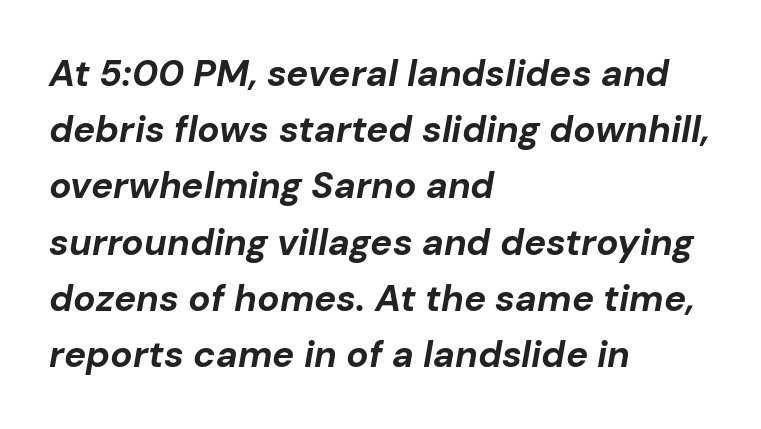
{"italic": "yes", "lean": "right", "slant_degrees": 10, "bold": "yes", "weight": "bold", "width": "normal", "stroke_contrast": "low", "x_height": "medium", "monospaced": "no", "underline": "no", "align": "left", "line_spacing": "normal", "line_spacing_ratio": 1.52, "letter_spacing": "normal", "letter_spacing_em": 0.0, "glyph_px": 37}
